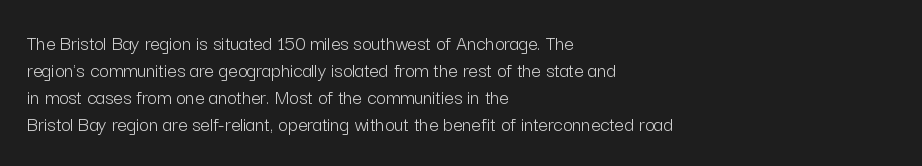
{"italic": "no", "bold": "no", "underline": "no", "align": "left", "line_spacing": "normal", "line_spacing_ratio": 1.29, "letter_spacing": "normal", "letter_spacing_em": 0.0, "glyph_px": 21}
